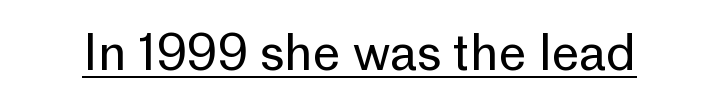
The image shows 49 px regular-weight sans-serif type, upright; set normal letter spacing, underlined; low stroke contrast and a medium x-height.
